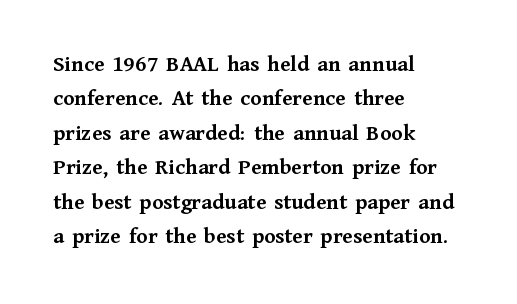
Q: Is the text bold? A: Yes.
Q: Is the text italic (slanted)? A: No, it is upright.
Q: Is the text underlined? A: No.
Q: How is the paragraph aligned? A: Left-aligned.
Q: Is the spacing between letters normal or unusually wide? A: Normal.
Q: Is the spacing between lines tight, normal or loose? A: Normal.
